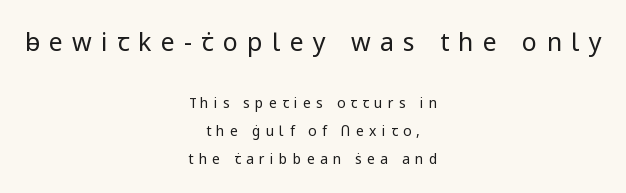
The image shows 25 px text type, upright; set centered, loose line spacing (1.98x), unusually wide letter spacing (+0.37 em), not underlined; the first (top) block is 1.79x larger.
